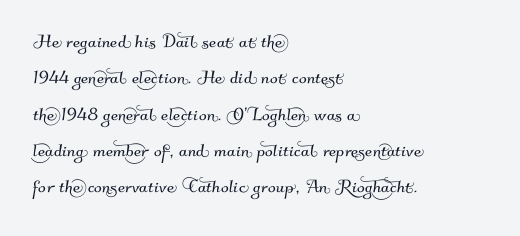
{"underline": "no", "align": "left", "line_spacing": "normal", "line_spacing_ratio": 1.58, "letter_spacing": "normal", "letter_spacing_em": 0.0, "glyph_px": 23}
